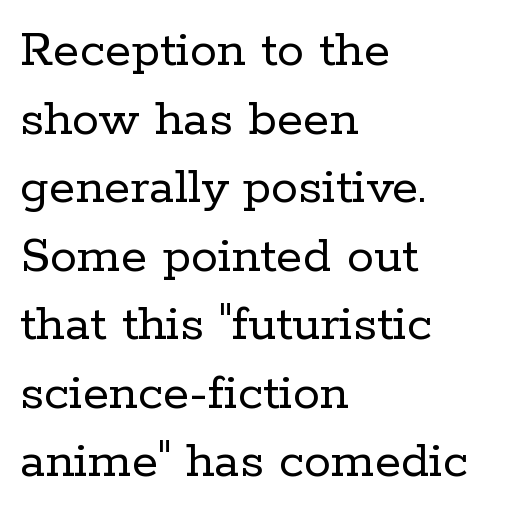
Q: Is the text bold? A: No.
Q: Is the text italic (slanted)? A: No, it is upright.
Q: Is the typeface a serif or a sans-serif typeface? A: Serif.
Q: Is the text underlined? A: No.
Q: How is the paragraph aligned? A: Left-aligned.
Q: Is the spacing between letters normal or unusually wide? A: Normal.
Q: Is the spacing between lines tight, normal or loose? A: Normal.
Q: Width (condensed, normal, or wide)? A: Normal.
Q: Stroke contrast? A: Low.
Q: x-height? A: Medium.
Q: Monospaced? A: No.
